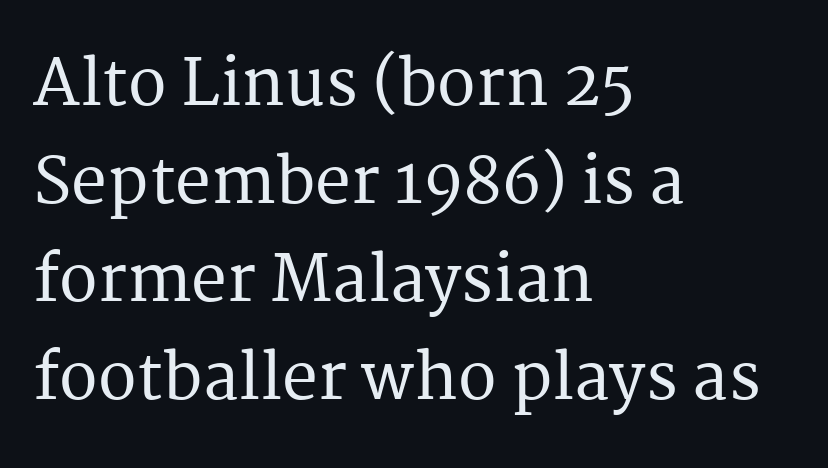
{"serif": "yes", "italic": "no", "width": "normal", "stroke_contrast": "medium", "x_height": "medium", "monospaced": "no", "underline": "no", "align": "left", "line_spacing": "normal", "line_spacing_ratio": 1.53, "letter_spacing": "normal", "letter_spacing_em": 0.0, "glyph_px": 64}
